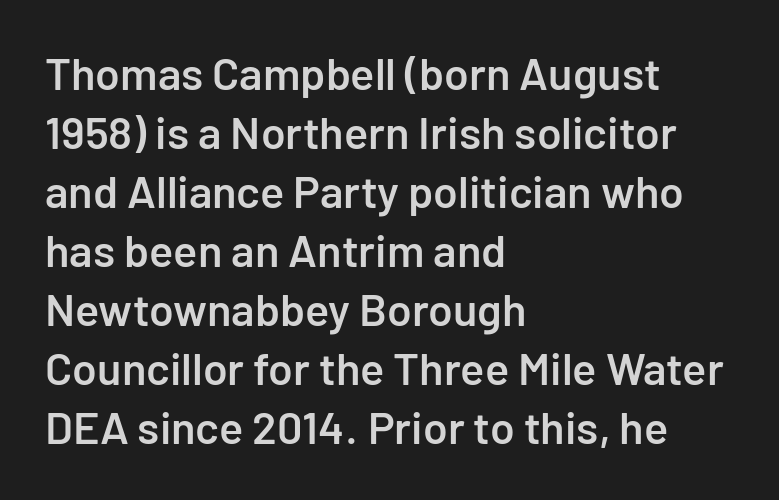
{"serif": "no", "italic": "no", "bold": "semi", "weight": "semibold", "width": "normal", "stroke_contrast": "low", "x_height": "medium", "monospaced": "no", "underline": "no", "align": "left", "line_spacing": "normal", "line_spacing_ratio": 1.31, "letter_spacing": "normal", "letter_spacing_em": 0.0, "glyph_px": 45}
